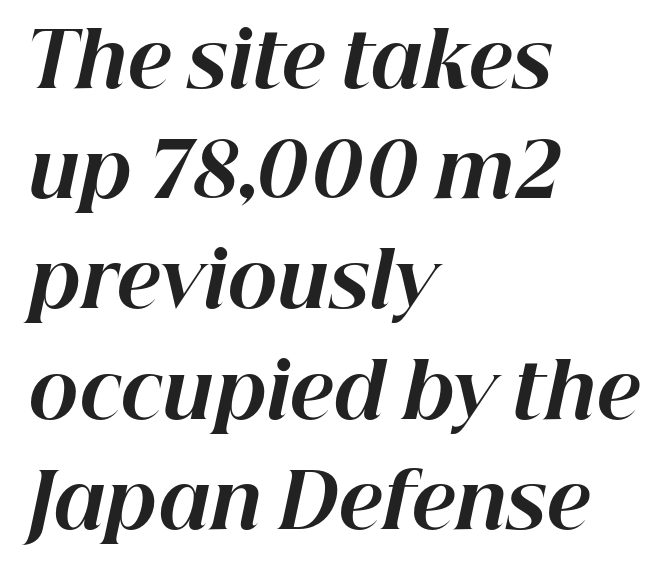
Look at the tracking — it's just the regular setting, nothing added. Rule under the text: the space is simply empty. Whoever set this chose a conventional vertical rhythm. Reading down the block, your eye returns to a fixed left position each line. This sample has the flowing, uneven cadence of proportional lettering.
